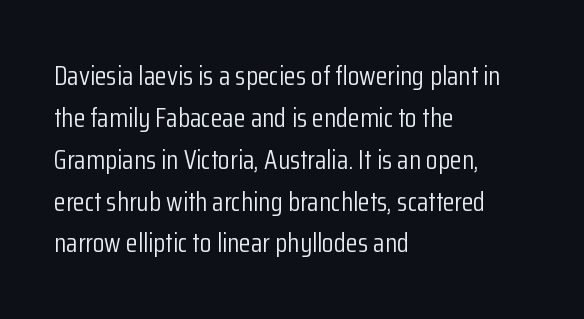
Anything drawn beneath the words? Only blank space. Each word holds together tightly as a unit, with standard inter-letter gaps. Each stroke keeps to a modest, everyday thickness or less. Normally led — the rows are evenly, conventionally spaced. In CSS terms this would be text-align: left. Does the lettering tilt? It doesn't — this is upright.
